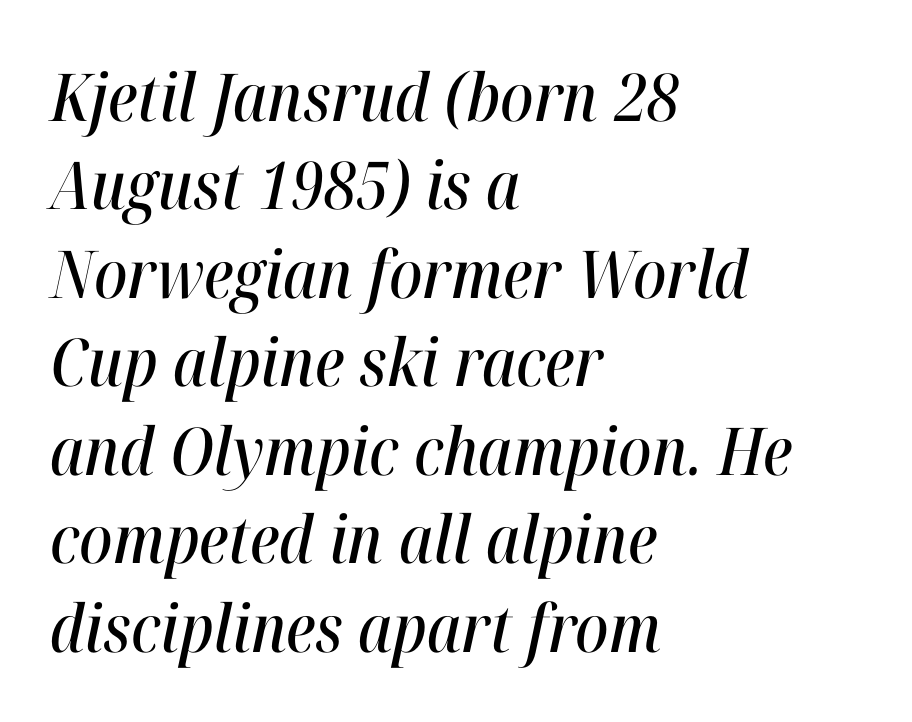
{"italic": "yes", "lean": "right", "slant_degrees": 12, "width": "condensed", "stroke_contrast": "high", "x_height": "medium", "monospaced": "no", "underline": "no", "align": "left", "line_spacing": "normal", "line_spacing_ratio": 1.34, "letter_spacing": "normal", "letter_spacing_em": 0.0, "glyph_px": 66}
